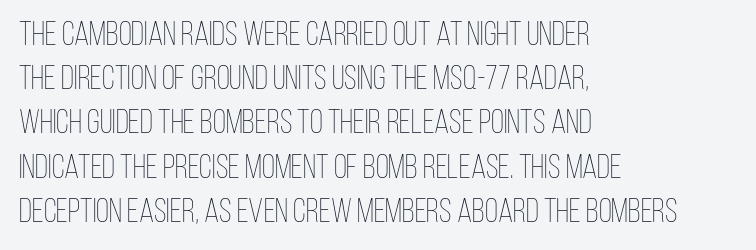
Q: Is the text bold? A: No.
Q: Is the text italic (slanted)? A: No, it is upright.
Q: Is the text underlined? A: No.
Q: How is the paragraph aligned? A: Left-aligned.
Q: Is the spacing between letters normal or unusually wide? A: Normal.
Q: Is the spacing between lines tight, normal or loose? A: Normal.
Q: Width (condensed, normal, or wide)? A: Condensed.
Q: Stroke contrast? A: Low.
Q: x-height? A: Large.
Q: Monospaced? A: No.
